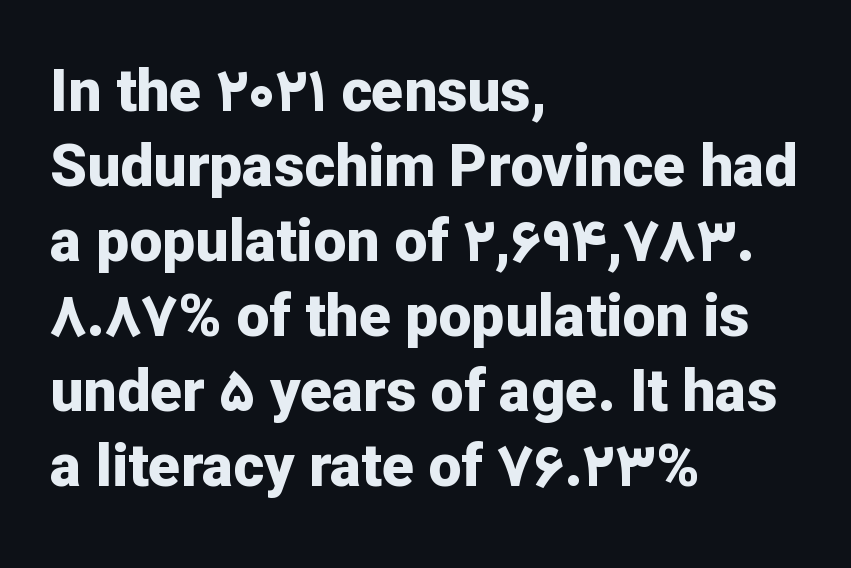
{"serif": "no", "italic": "no", "bold": "yes", "weight": "bold", "width": "normal", "stroke_contrast": "low", "x_height": "medium", "monospaced": "no", "underline": "no", "align": "left", "line_spacing": "normal", "line_spacing_ratio": 1.27, "letter_spacing": "normal", "letter_spacing_em": 0.0, "glyph_px": 59}
